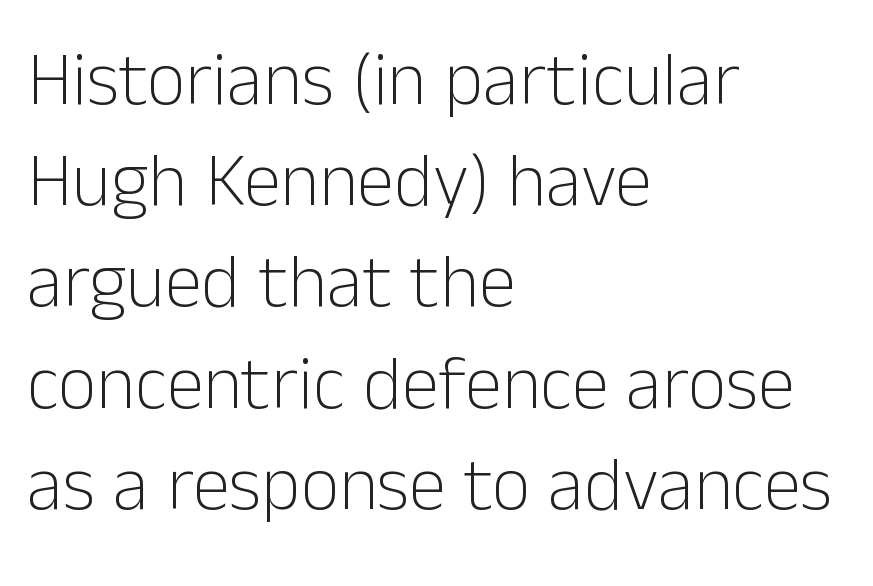
You could call the tracking neutral — neither tight nor loose. Is this a sans? Yes — the strokes have no serifs. Stem width sits at or under what a default text font uses. Notice how the stems are strictly vertical — no italics here. The lines sit at an ordinary, default distance from one another. Varying glyph widths throughout — classic text-font behaviour.
